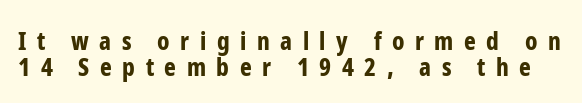
The image shows 25 px bold type, upright; set tight line spacing (1.03x), unusually wide letter spacing (+0.42 em), not underlined.
